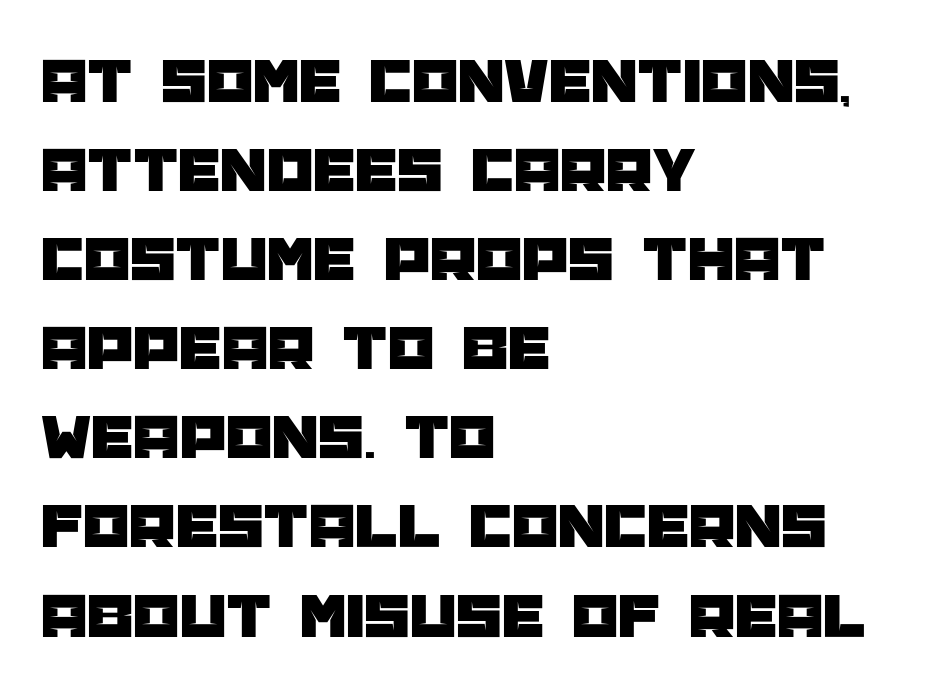
{"serif": "no", "italic": "no", "width": "normal", "stroke_contrast": "low", "x_height": "large", "monospaced": "no", "underline": "no", "align": "left", "line_spacing": "normal", "line_spacing_ratio": 1.35, "letter_spacing": "normal", "letter_spacing_em": 0.0, "glyph_px": 66}
